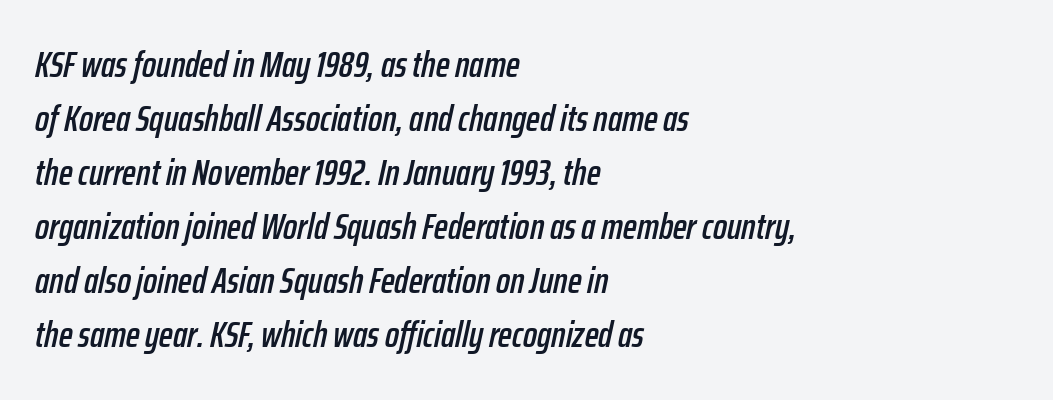
The image shows 37 px condensed type, italic (leaning right); set left-aligned, normal line spacing (1.46x), normal letter spacing, not underlined; low stroke contrast and a medium x-height.
